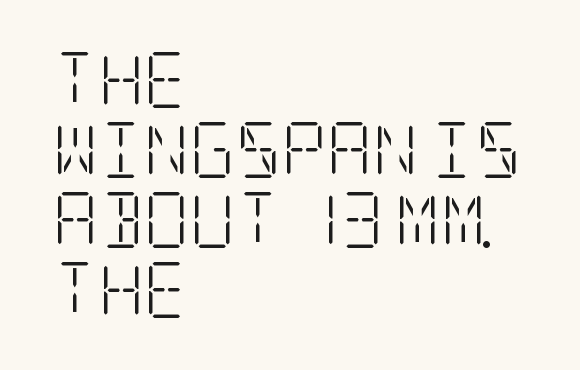
The paragraph shown leans on its left margin. A serif font was chosen for this passage. Italic: no, the glyphs are upright roman. Short note: letters normally spaced. Interline gaps are of average width in this sample.
